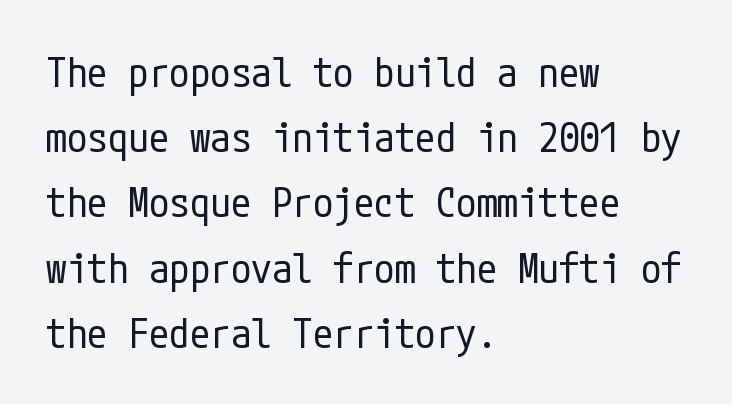
Q: Is the text bold? A: No.
Q: Is the text italic (slanted)? A: No, it is upright.
Q: Is the typeface a serif or a sans-serif typeface? A: Sans-serif.
Q: Is the text underlined? A: No.
Q: How is the paragraph aligned? A: Left-aligned.
Q: Is the spacing between letters normal or unusually wide? A: Normal.
Q: Is the spacing between lines tight, normal or loose? A: Normal.
Q: Width (condensed, normal, or wide)? A: Condensed.
Q: Stroke contrast? A: Low.
Q: x-height? A: Medium.
